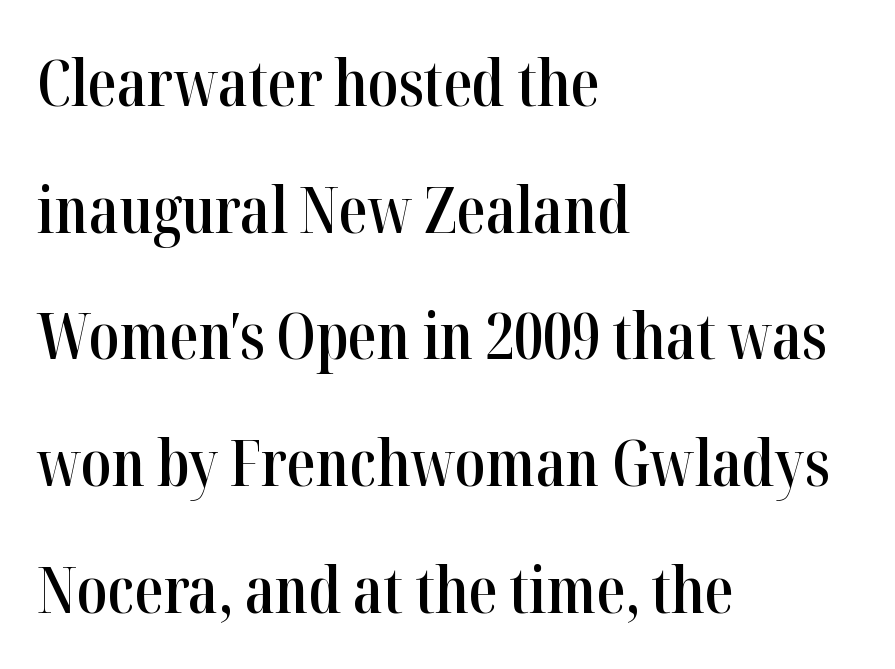
Characters remain perfectly vertical along every line. The vertical gap from one line to the next is large. This is serif lettering, the kind often seen in printed books. A typesetter would call this proportional, since set widths differ per character.
